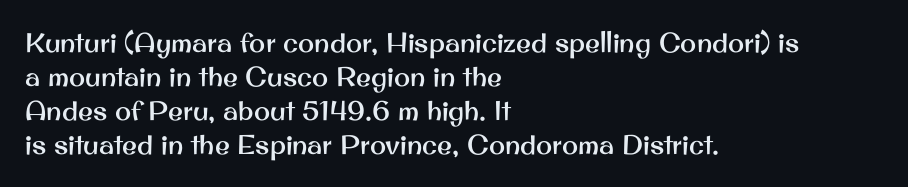
This sample uses plain, unmodified letter spacing. The setting favours the left margin, as ordinary paragraphs usually do. Does the lettering tilt? It doesn't — this is upright. Is there much room between lines? A standard amount, neither cramped nor airy.
